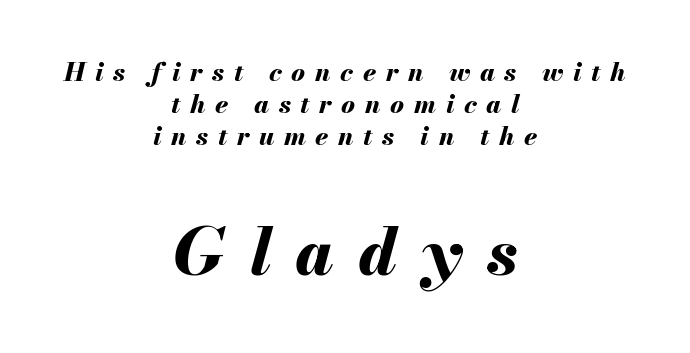
Do the characters align in a grid? No, the font is proportional. The lower block of text is set noticeably larger than the block above it. In terms of posture, this sample is oblique. The typesetting leans heavy: a genuine bold.
